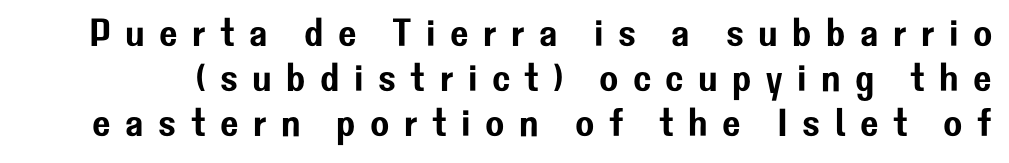
{"serif": "no", "italic": "no", "width": "normal", "stroke_contrast": "low", "x_height": "medium", "monospaced": "no", "underline": "no", "line_spacing": "tight", "line_spacing_ratio": 1.15, "letter_spacing": "wide", "letter_spacing_em": 0.37, "glyph_px": 39}
